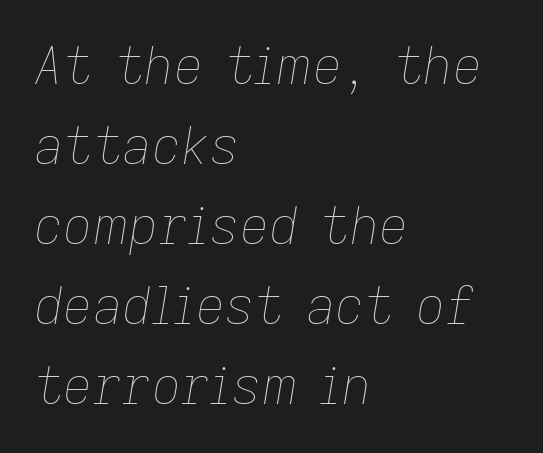
Visually the block forms a straight wall on the left and a jagged coastline on the right. You could not count columns in this text — the font is proportionally spaced. The rows are spaced the way most documents space them. Stems here are at most as thick as an everyday book face.
